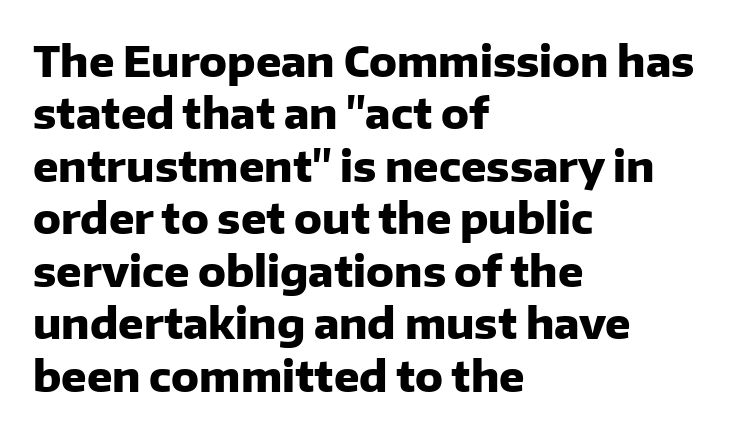
Standard letterfit; no display-style spreading of the glyphs. Rule under the text: the space is simply empty. This is heavy type, rendered in bold. The lines in this sample share a left origin and differ only in where they stop.
